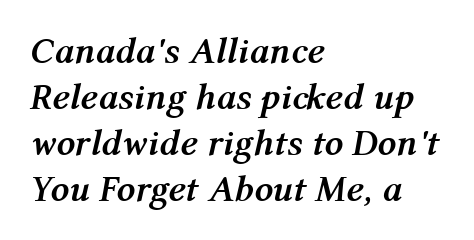
Standard letterfit; no display-style spreading of the glyphs. Decoration check: the copy has no underline. The lines in this sample share a left origin and differ only in where they stop. Emphasis by weight is at full strength: bold. The typography opts for an oblique posture over an upright one. Character widths vary here, with narrow letters taking less room than wide ones.
